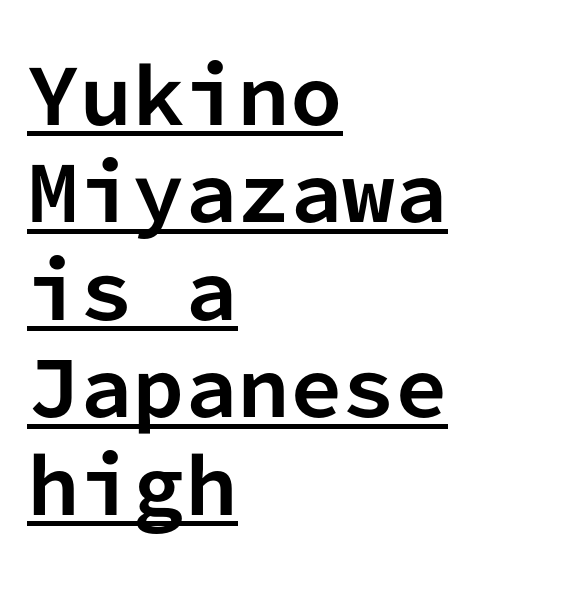
The image shows 75 px bold sans-serif type, upright, monospaced; set left-aligned, normal line spacing (1.3x), normal letter spacing, underlined; low stroke contrast and a medium x-height.
